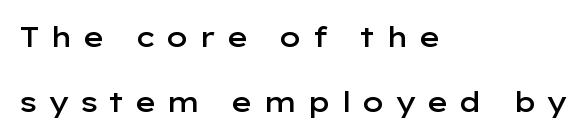
The image shows 28 px semibold, wide sans-serif type, upright; set left-aligned, loose line spacing (2.32x), unusually wide letter spacing (+0.35 em), not underlined; low stroke contrast and a medium x-height.
